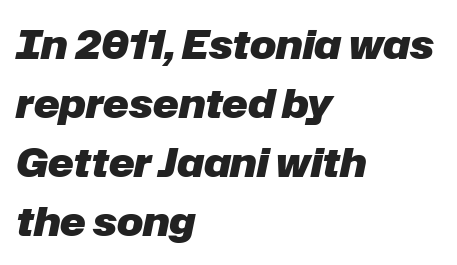
Is the type slanted? Yes — the strokes lean at a clear angle. Students, observe: this is what conventionally led text looks like. Casual observation: everything's shoved over to the left. Each row of text sits above clean, open space. Here the designer chose a conventional face with non-uniform glyph widths. The passage shown has conventional tracking throughout.
